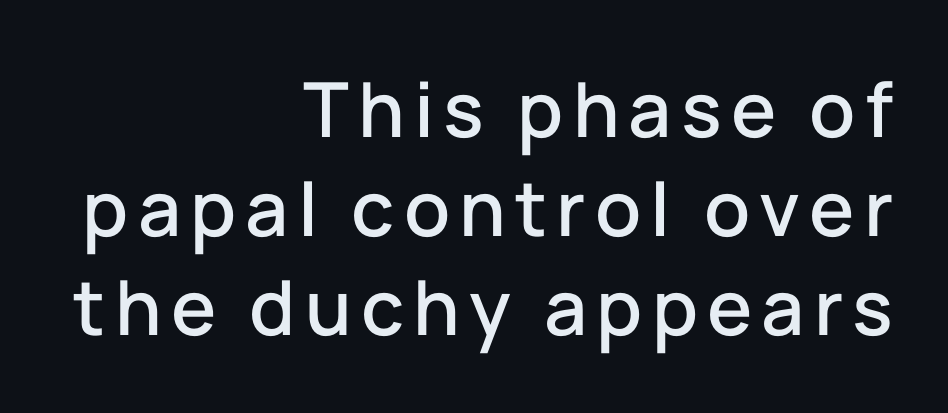
The letters stand upright; this is a roman face. Reading down the column, the eye jumps a familiar distance to each next line. You can tell from the bare stems that sans-serif type was used. Plain, unruled lines of type. These lines stack with their right ends in a neat column.
